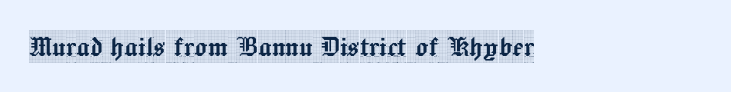
Descenders hang freely into open space. Varying glyph widths throughout — classic text-font behaviour. Here the glyphs are tracked normally, forming tight word shapes. Small tapered or slab feet sit at the stroke ends, so this counts as serif.
